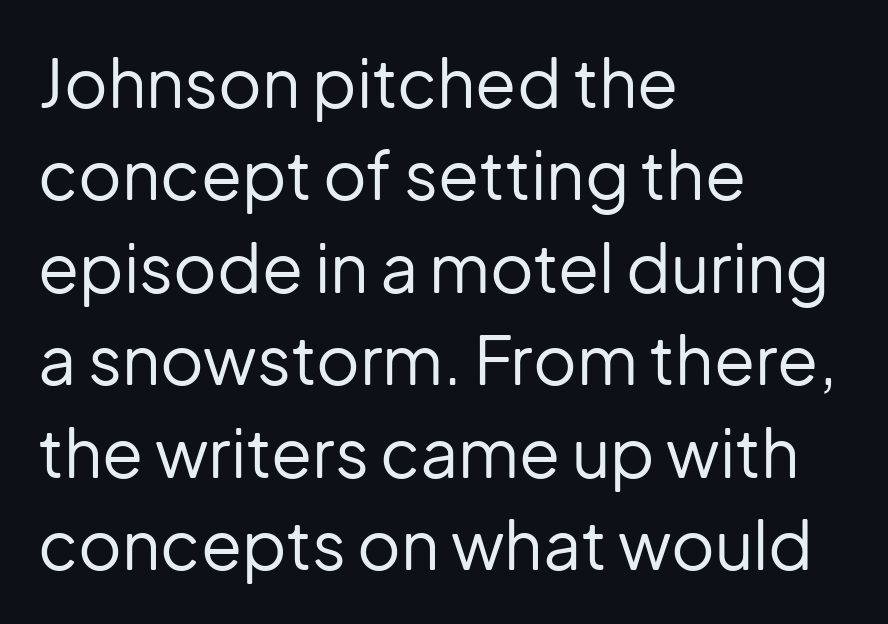
Q: Is the text bold? A: No.
Q: Is the text italic (slanted)? A: No, it is upright.
Q: Is the typeface a serif or a sans-serif typeface? A: Sans-serif.
Q: Is the text underlined? A: No.
Q: How is the paragraph aligned? A: Left-aligned.
Q: Is the spacing between letters normal or unusually wide? A: Normal.
Q: Is the spacing between lines tight, normal or loose? A: Normal.
Q: Width (condensed, normal, or wide)? A: Normal.
Q: Stroke contrast? A: Low.
Q: x-height? A: Medium.
Q: Monospaced? A: No.
